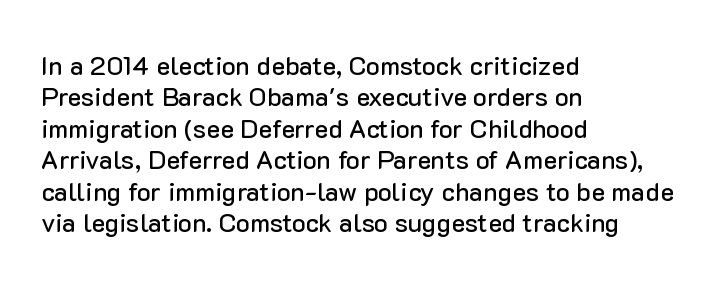
The image shows 26 px text type, upright; set left-aligned, line spacing 1.21x, normal letter spacing, not underlined.
